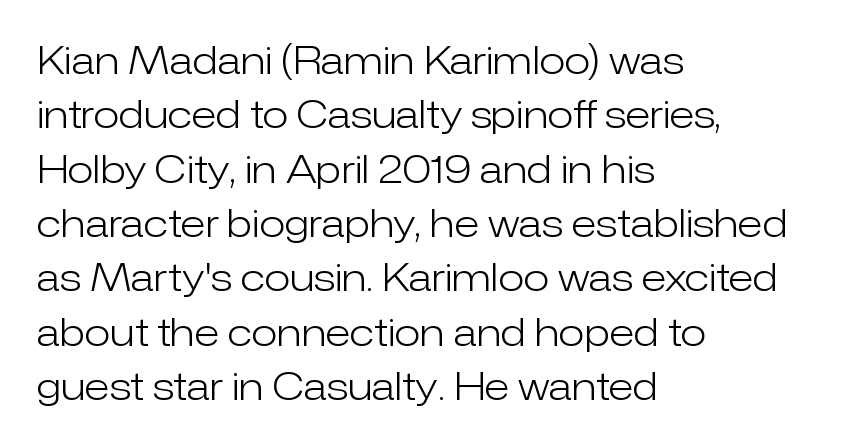
Reading down the block, your eye returns to a fixed left position each line. Horizontal bands of white between lines are of average thickness. Think of a printed novel: that variable character pitch is what you see here. Style check: upright. A sans-serif font was chosen for this passage.
